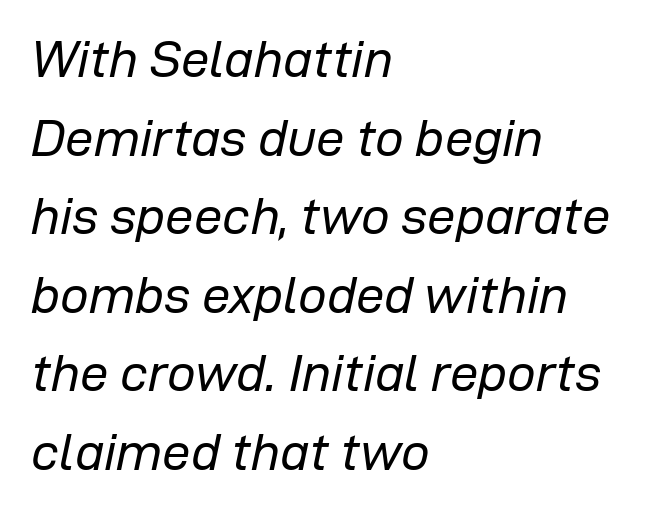
Q: Is the text bold? A: No.
Q: Is the text italic (slanted)? A: Yes, it leans right by about 12 degrees.
Q: Is the text underlined? A: No.
Q: How is the paragraph aligned? A: Left-aligned.
Q: Is the spacing between letters normal or unusually wide? A: Normal.
Q: Is the spacing between lines tight, normal or loose? A: Normal.
Q: Width (condensed, normal, or wide)? A: Normal.
Q: Stroke contrast? A: Low.
Q: x-height? A: Medium.
Q: Monospaced? A: No.
